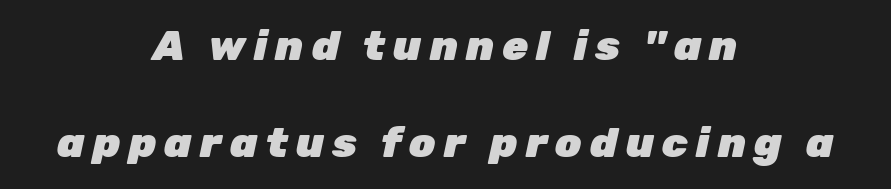
Notice how the passage keeps no hard edge, just a central spine. If you drew a line through each stem, it would be angled. Is this a fixed-width face? No — the glyphs have proportional, varying widths. The rendering uses a bold face; every stroke is thick and dark. The gap between lines stays unmarked. Is there much room between lines? Yes — plenty of vertical air separates them.
